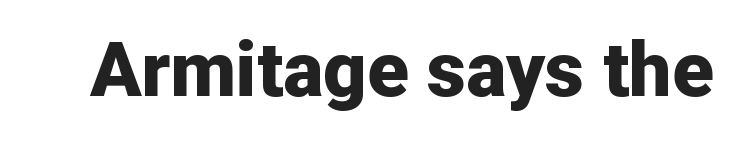
Honestly, there is no underline to notice here at all. You could not count columns in this text — the font is proportionally spaced. The typography opts for an upright posture over an oblique one. A full-strength bold gives these letters their thick strokes.
